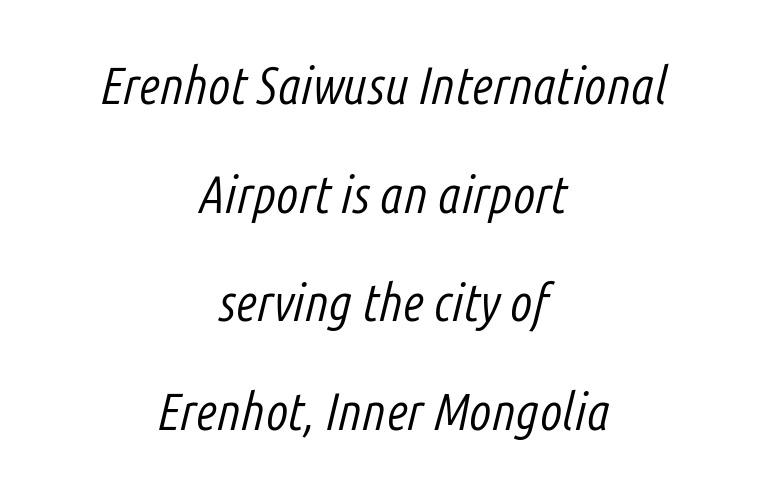
Quick note: italic. One-word summary of the alignment: center. The specimen omits any rule beneath the text block's lines. Honestly, the letter spacing is just normal — you wouldn't notice it.
